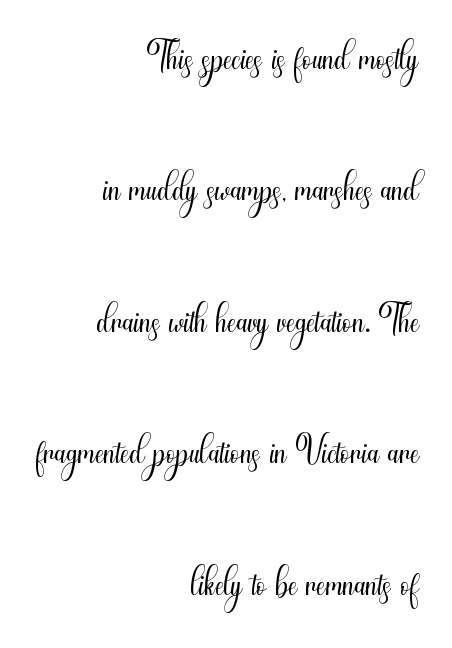
Q: Is the text bold? A: No.
Q: Is the text italic (slanted)? A: Yes.
Q: Is the typeface a serif or a sans-serif typeface? A: Sans-serif.
Q: Is the text underlined? A: No.
Q: How is the paragraph aligned? A: Right-aligned.
Q: Is the spacing between letters normal or unusually wide? A: Normal.
Q: Is the spacing between lines tight, normal or loose? A: Loose.
Q: Width (condensed, normal, or wide)? A: Condensed.
Q: Stroke contrast? A: Medium.
Q: x-height? A: Small.
Q: Monospaced? A: No.
